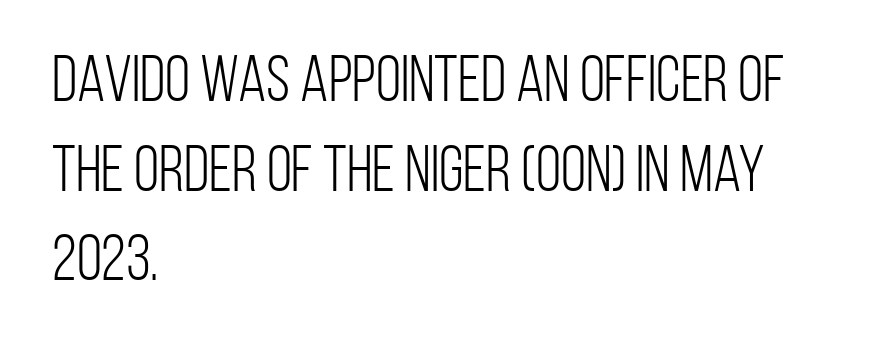
Q: Is the text bold? A: No.
Q: Is the text italic (slanted)? A: No, it is upright.
Q: Is the typeface a serif or a sans-serif typeface? A: Sans-serif.
Q: Is the text underlined? A: No.
Q: How is the paragraph aligned? A: Left-aligned.
Q: Is the spacing between letters normal or unusually wide? A: Normal.
Q: Is the spacing between lines tight, normal or loose? A: Normal.
Q: Width (condensed, normal, or wide)? A: Condensed.
Q: Stroke contrast? A: Low.
Q: x-height? A: Large.
Q: Monospaced? A: No.
